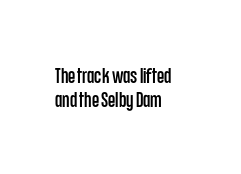
{"italic": "no", "underline": "no", "align": "left", "line_spacing": "tight", "line_spacing_ratio": 1.14, "letter_spacing": "normal", "letter_spacing_em": 0.0, "glyph_px": 21}
